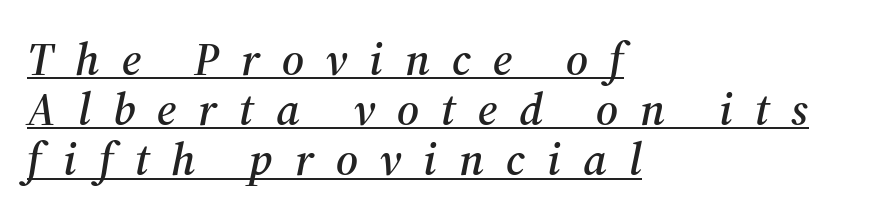
{"serif": "yes", "italic": "yes", "lean": "right", "slant_degrees": 12, "width": "normal", "stroke_contrast": "medium", "x_height": "medium", "monospaced": "no", "underline": "yes", "align": "left", "line_spacing": "tight", "line_spacing_ratio": 1.09, "letter_spacing": "wide", "letter_spacing_em": 0.48, "glyph_px": 46}
